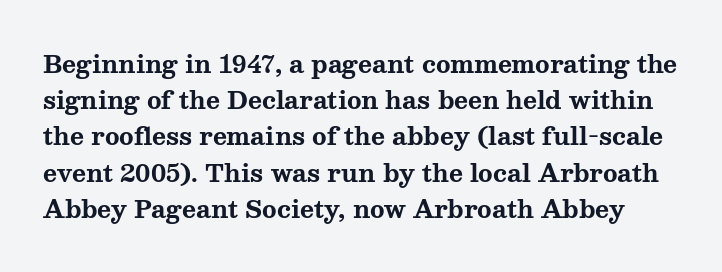
Q: Is the text bold? A: Yes.
Q: Is the text italic (slanted)? A: No, it is upright.
Q: Is the text underlined? A: No.
Q: Is the spacing between letters normal or unusually wide? A: Normal.
Q: Is the spacing between lines tight, normal or loose? A: Normal.
